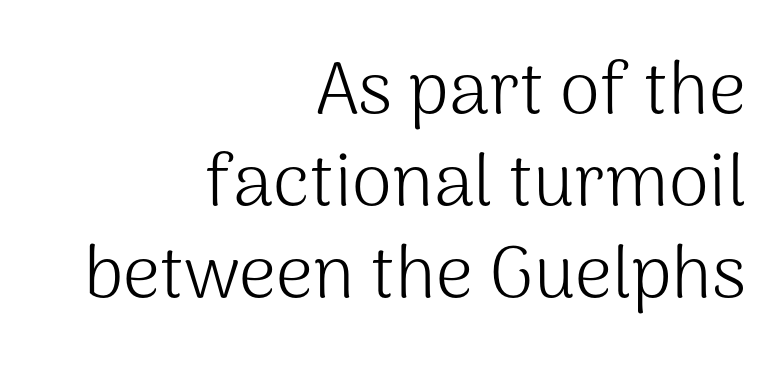
Q: Is the text bold? A: No.
Q: Is the text italic (slanted)? A: No, it is upright.
Q: Is the typeface a serif or a sans-serif typeface? A: Sans-serif.
Q: Is the text underlined? A: No.
Q: How is the paragraph aligned? A: Right-aligned.
Q: Is the spacing between letters normal or unusually wide? A: Normal.
Q: Is the spacing between lines tight, normal or loose? A: Normal.
Q: Width (condensed, normal, or wide)? A: Normal.
Q: Stroke contrast? A: Medium.
Q: x-height? A: Medium.
Q: Monospaced? A: No.
